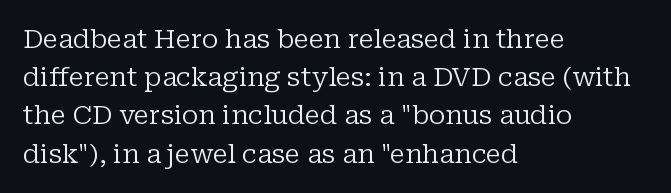
The vertical gap from one line to the next is medium. Quick note: underline off. The characters are drawn with everyday or finer stroke widths. A typesetter would mark this as roman, not italic. Caption: multi-line text, flush left, ragged right.
